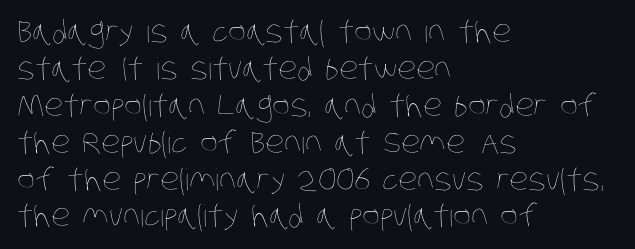
Is this a heavy cut? Hardly; it is regular or lighter. Note the varied advance widths — an 'i' is clearly narrower than an 'm'. Alignment: flush left. A bare baseline throughout the passage.
